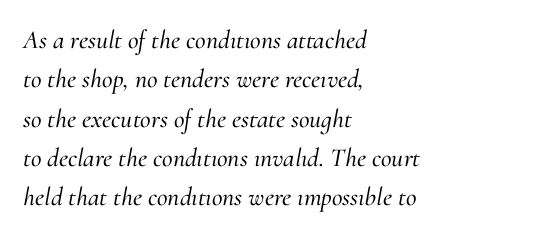
The vertical gap from one line to the next is medium. The rendering anchors every line to the left-hand side. Emphasis-style slanted type is in use. The face used here is rendered with its standard letterfit. Rule under the text: the space is simply empty.
